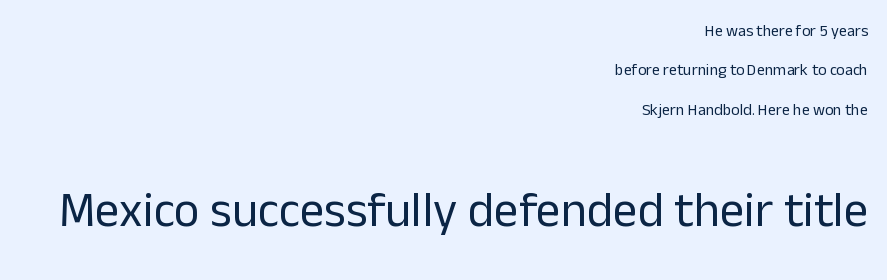
Q: Is the text bold? A: No.
Q: Is the text italic (slanted)? A: No, it is upright.
Q: Is the typeface a serif or a sans-serif typeface? A: Sans-serif.
Q: Is the text underlined? A: No.
Q: How is the paragraph aligned? A: Right-aligned.
Q: Is the spacing between letters normal or unusually wide? A: Normal.
Q: Is the spacing between lines tight, normal or loose? A: Loose.
Q: Which block of text is set in a larger size, the first (top) or the second (bottom)? A: The second (bottom) one.
Q: Width (condensed, normal, or wide)? A: Normal.
Q: Stroke contrast? A: Low.
Q: x-height? A: Medium.
Q: Monospaced? A: No.
